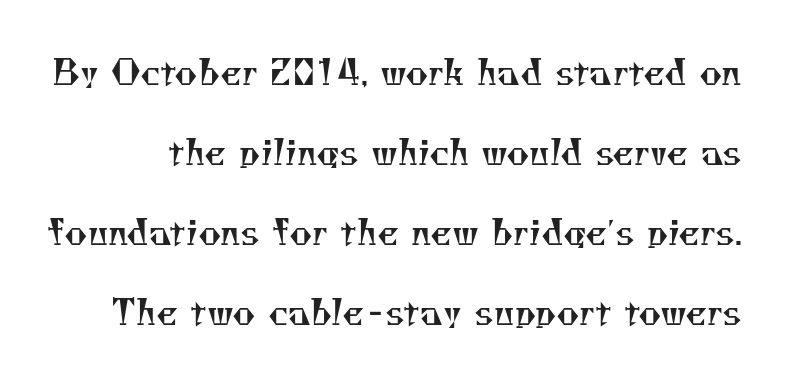
{"serif": "yes", "bold": "no", "weight": "regular", "width": "normal", "stroke_contrast": "medium", "x_height": "small", "monospaced": "no", "underline": "no", "line_spacing": "loose", "line_spacing_ratio": 2.29, "letter_spacing": "normal", "letter_spacing_em": 0.0, "glyph_px": 35}
